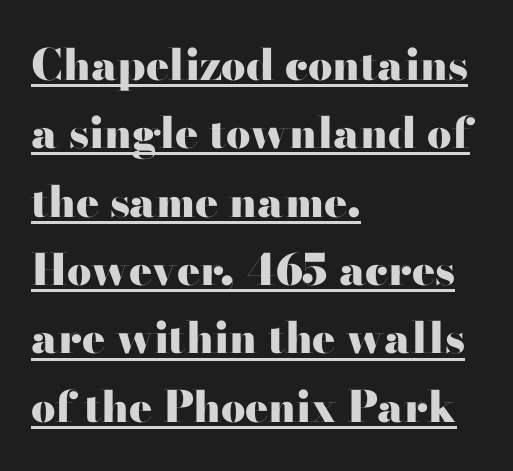
Q: Is the text bold? A: Yes.
Q: Is the text italic (slanted)? A: No, it is upright.
Q: Is the typeface a serif or a sans-serif typeface? A: Serif.
Q: Is the text underlined? A: Yes.
Q: How is the paragraph aligned? A: Left-aligned.
Q: Is the spacing between letters normal or unusually wide? A: Normal.
Q: Is the spacing between lines tight, normal or loose? A: Normal.
Q: Width (condensed, normal, or wide)? A: Wide.
Q: Stroke contrast? A: High.
Q: x-height? A: Small.
Q: Monospaced? A: No.
